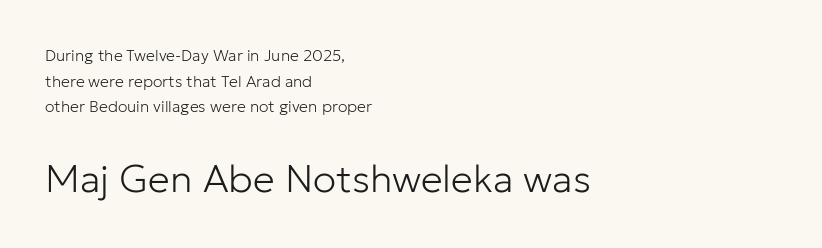
Q: Is the text bold? A: No.
Q: Is the text italic (slanted)? A: No, it is upright.
Q: Is the typeface a serif or a sans-serif typeface? A: Sans-serif.
Q: Is the text underlined? A: No.
Q: How is the paragraph aligned? A: Left-aligned.
Q: Is the spacing between letters normal or unusually wide? A: Normal.
Q: Is the spacing between lines tight, normal or loose? A: Normal.
Q: Which block of text is set in a larger size, the first (top) or the second (bottom)? A: The second (bottom) one.
Q: Width (condensed, normal, or wide)? A: Normal.
Q: Stroke contrast? A: Low.
Q: x-height? A: Medium.
Q: Monospaced? A: No.
